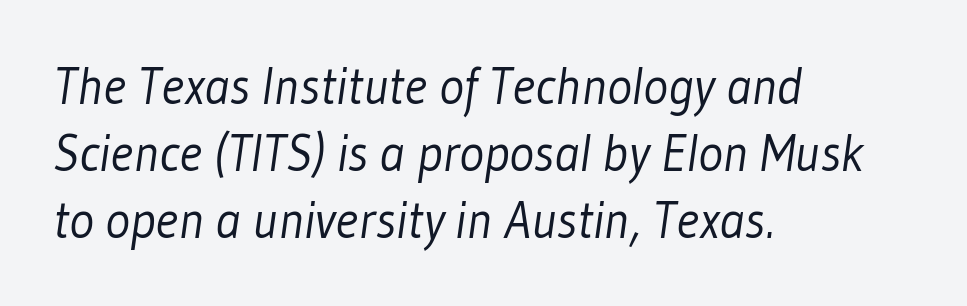
The image shows 52 px light, condensed sans-serif type; set left-aligned, normal line spacing (1.29x), normal letter spacing, not underlined; low stroke contrast and a medium x-height.
